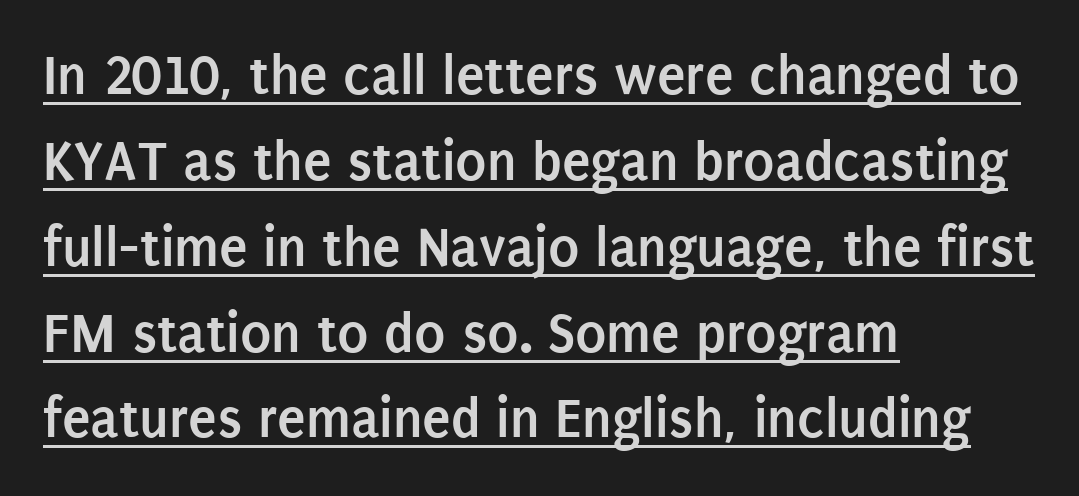
A typesetter would call this proportional, since set widths differ per character. Is the block centered? No — it sits flush against the left margin. Does the type have serifs? No, each stem ends abruptly. Honestly, the underline is the first thing you notice here. A normal amount of white space separates one row of letters from the next. These lines were composed using upright roman letters.
